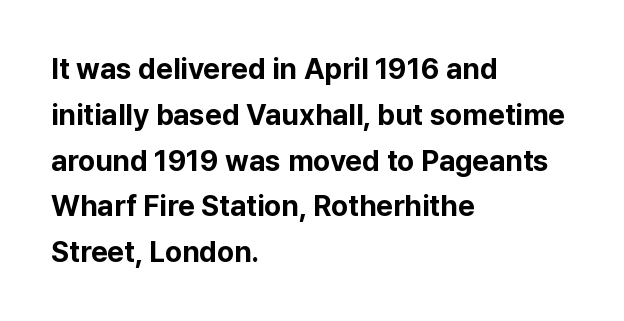
Horizontally, the lines are justified to the leading edge only. No feet cap the strokes, marking this as sans-serif type. Does the weight exceed regular? Yes, all the way to bold. No extra tracking has been applied to these lines. Clear beneath every line of the passage.
